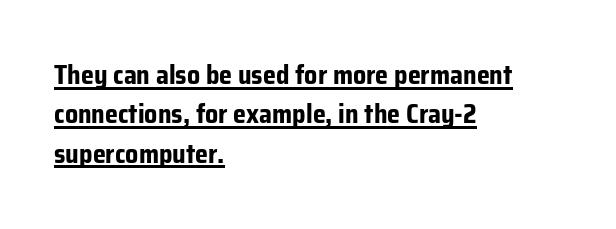
The rows are spaced the way most documents space them. In designer terms, the underline attribute is active on this setting. Pretty heavy lettering here — definitely bold. The passage is arranged the way most books set body copy — flush left. Observe the ordinary spacing: letters are neighbours, not strangers.
